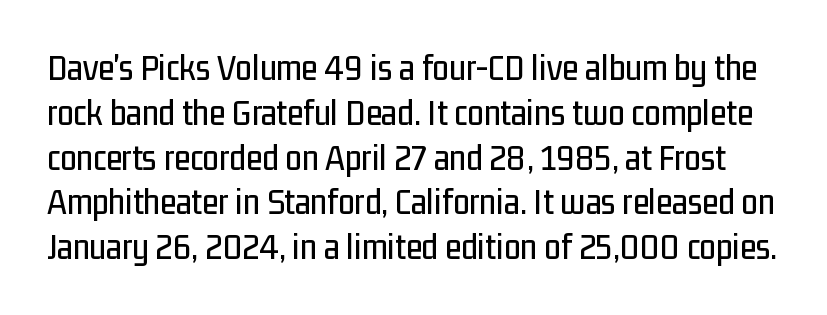
Any mark beneath the type? The region is blank. These lines are rendered in a variable-pitch font. Characters remain perfectly vertical along every line. The letterforms sit shoulder to shoulder at normal distance. Grotesque or geometric, the face here clearly has no serifs.
